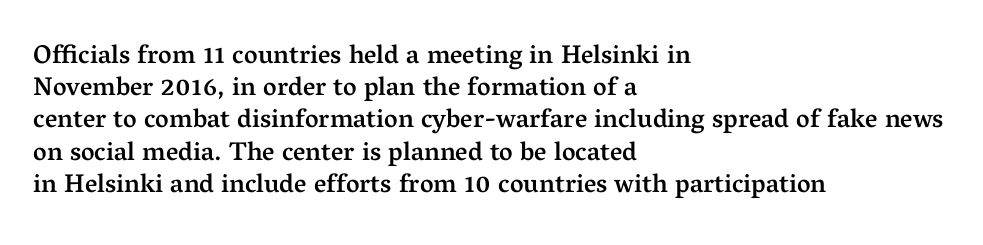
Q: Is the text bold? A: Semi-bold.
Q: Is the text italic (slanted)? A: No, it is upright.
Q: Is the text underlined? A: No.
Q: How is the paragraph aligned? A: Left-aligned.
Q: Is the spacing between letters normal or unusually wide? A: Normal.
